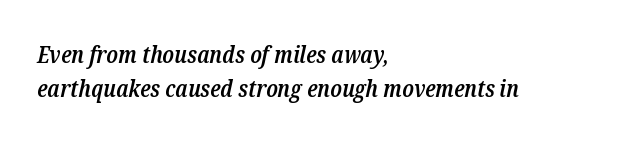
{"italic": "yes", "lean": "right", "slant_degrees": 12, "bold": "semi", "underline": "no", "align": "left", "line_spacing": "normal", "line_spacing_ratio": 1.43, "letter_spacing": "normal", "letter_spacing_em": 0.0, "glyph_px": 24}
